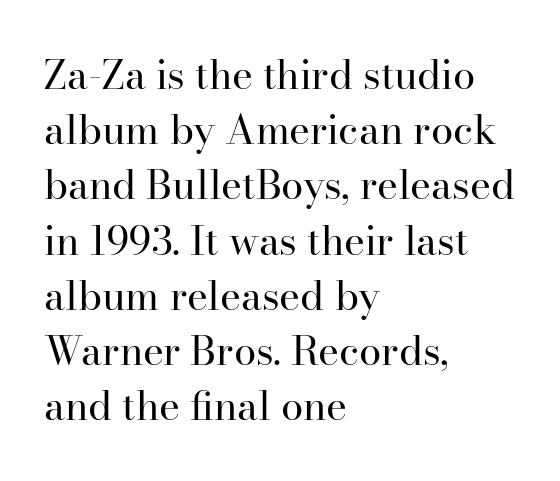
{"serif": "yes", "italic": "no", "bold": "no", "weight": "regular", "width": "normal", "stroke_contrast": "high", "x_height": "small", "monospaced": "no", "underline": "no", "align": "left", "line_spacing": "normal", "line_spacing_ratio": 1.38, "letter_spacing": "normal", "letter_spacing_em": 0.0, "glyph_px": 40}
